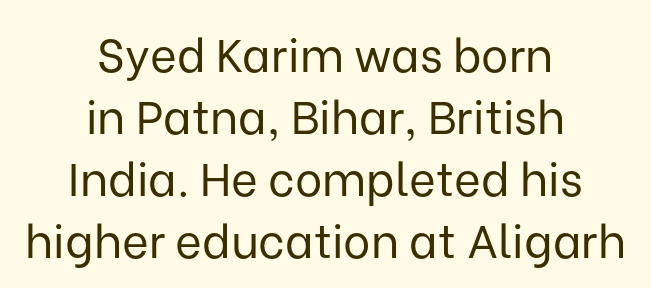
This sample has the flowing, uneven cadence of proportional lettering. The rows are spaced the way most documents space them. Check under the words: just untouched page. The passage shown is typeset with a sans-serif family. The letters look calm and open, with moderate or lighter stems. Which margin do the lines hug? Neither — every line sits in the middle.
